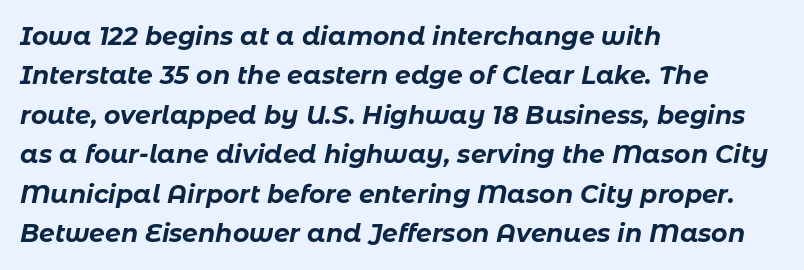
Unmarked baselines from the first word to the last. Compared with typical paragraphs, the rows here are spaced about the same. Look at the tracking — it's just the regular setting, nothing added. The characters look thick and weighty, a clear bold.
